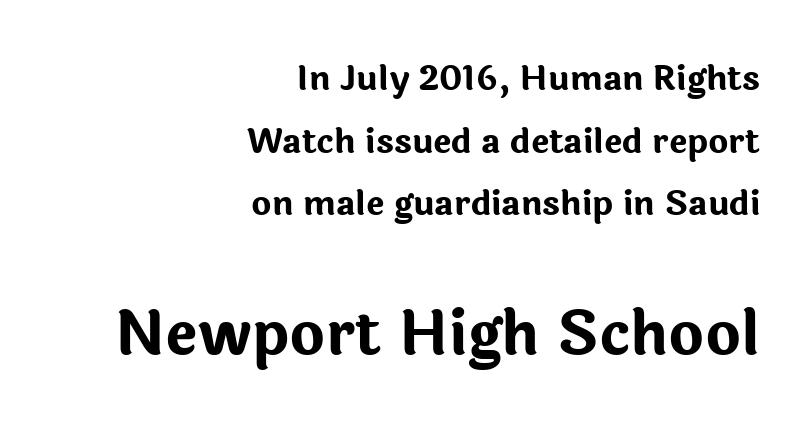
The image shows 60 px bold sans-serif type, upright; set right-aligned, line spacing 1.84x, normal letter spacing, not underlined; the second (bottom) block is 1.76x larger; low stroke contrast and a medium x-height.
